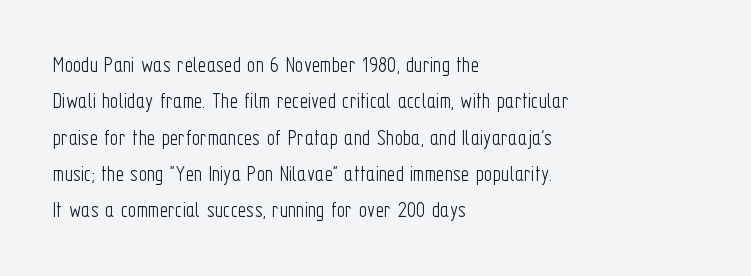
{"italic": "no", "bold": "no", "underline": "no", "align": "left", "line_spacing": "normal", "line_spacing_ratio": 1.58, "letter_spacing": "normal", "letter_spacing_em": 0.0, "glyph_px": 23}
